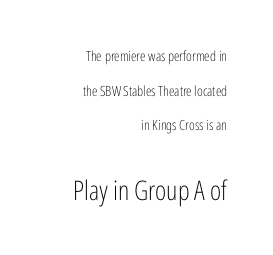
Q: Is the text bold? A: No.
Q: Is the text italic (slanted)? A: No, it is upright.
Q: Is the text underlined? A: No.
Q: How is the paragraph aligned? A: Right-aligned.
Q: Is the spacing between letters normal or unusually wide? A: Normal.
Q: Is the spacing between lines tight, normal or loose? A: Loose.
Q: Which block of text is set in a larger size, the first (top) or the second (bottom)? A: The second (bottom) one.
